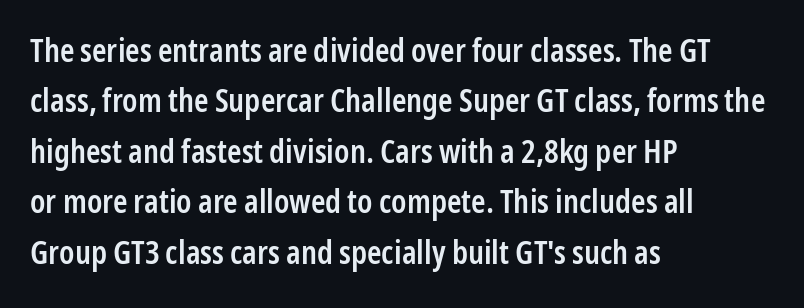
The image shows 33 px semibold, condensed sans-serif type, upright; set left-aligned, normal line spacing (1.53x), normal letter spacing, not underlined; low stroke contrast and a medium x-height.
